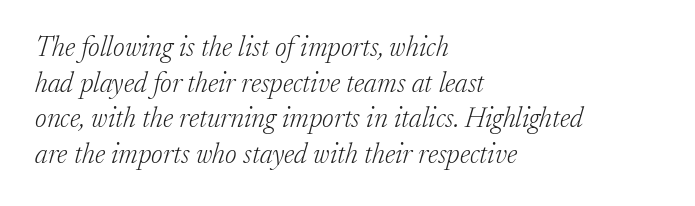
Q: Is the text bold? A: No.
Q: Is the text italic (slanted)? A: Yes, it leans right by about 17 degrees.
Q: Is the typeface a serif or a sans-serif typeface? A: Serif.
Q: Is the text underlined? A: No.
Q: How is the paragraph aligned? A: Left-aligned.
Q: Is the spacing between letters normal or unusually wide? A: Normal.
Q: Is the spacing between lines tight, normal or loose? A: Normal.
Q: Width (condensed, normal, or wide)? A: Normal.
Q: Stroke contrast? A: Low.
Q: x-height? A: Medium.
Q: Monospaced? A: No.
